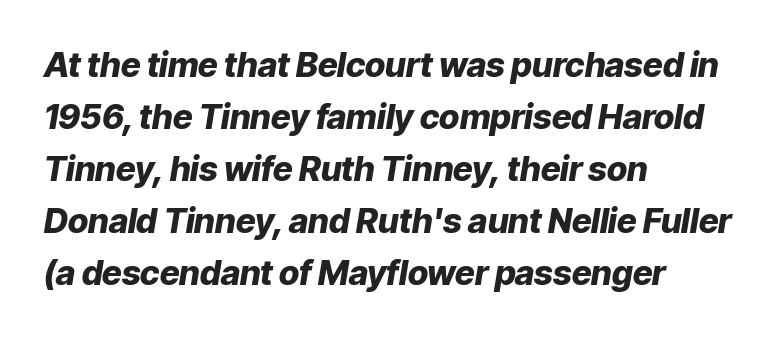
The image shows 34 px heavy type, italic (leaning right); set left-aligned, normal line spacing (1.53x), normal letter spacing, not underlined; low stroke contrast and a medium x-height.
